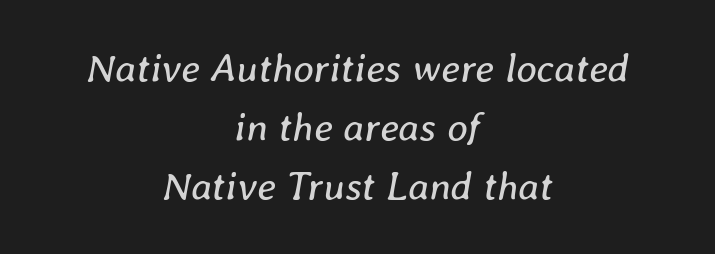
The image shows 40 px regular-weight type, italic (leaning right); set centered, normal line spacing (1.48x), normal letter spacing, not underlined; low stroke contrast and a medium x-height.
